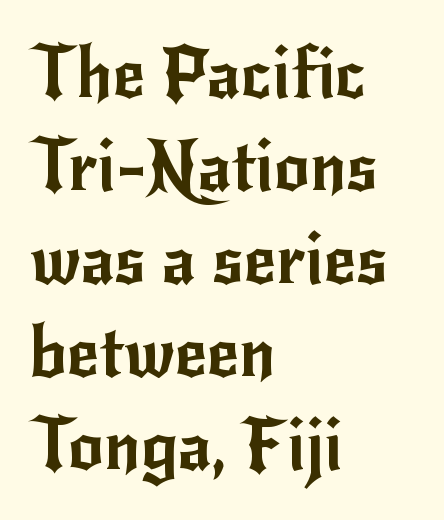
Rows of type keep a routine distance in the vertical direction. A typesetter would mark this as roman, not italic. Note: no serifs on the glyphs. This sample has the flowing, uneven cadence of proportional lettering. The paragraph has a hard left edge and a soft right edge. The line texture is even and compact thanks to regular tracking.
